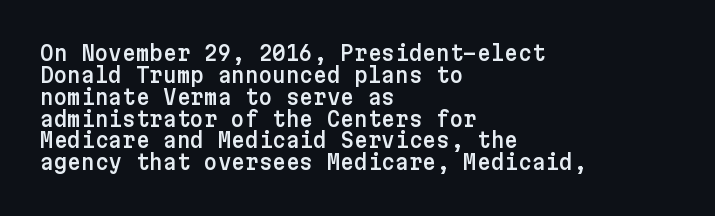
The image shows 21 px text type, upright; set left-aligned, tight line spacing (1.04x), normal letter spacing, not underlined.
